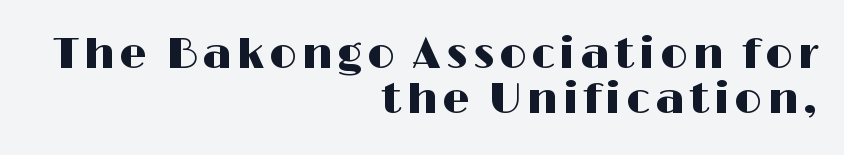
Type without underlining. Casual observation: everything's shoved over to the right. Line spacing here is tight. Each letter keeps its own natural width here, so spacing adapts to shape.
